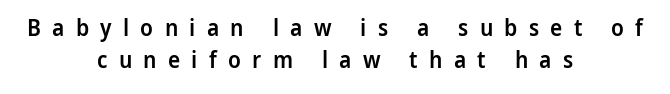
{"italic": "no", "bold": "semi", "underline": "no", "align": "center", "line_spacing": "normal", "line_spacing_ratio": 1.4, "letter_spacing": "wide", "letter_spacing_em": 0.49, "glyph_px": 23}
